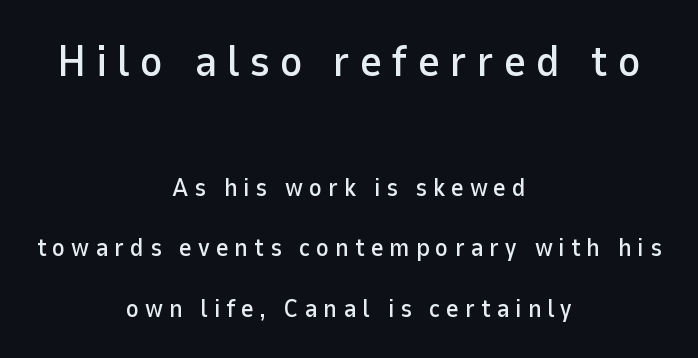
{"serif": "no", "italic": "no", "width": "normal", "stroke_contrast": "low", "x_height": "medium", "monospaced": "no", "underline": "no", "align": "center", "line_spacing": "loose", "line_spacing_ratio": 2.41, "letter_spacing": "wide", "letter_spacing_em": 0.23, "larger_block": "first", "size_ratio": 1.72, "glyph_px": 43}
